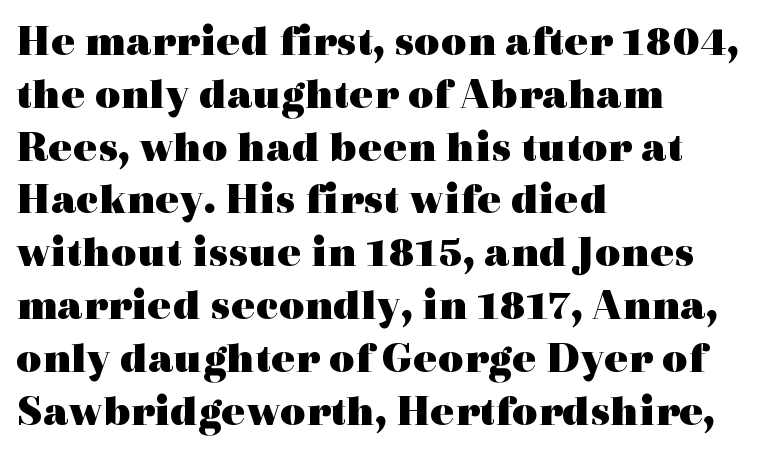
Q: Is the text bold? A: Yes.
Q: Is the text italic (slanted)? A: No, it is upright.
Q: Is the typeface a serif or a sans-serif typeface? A: Serif.
Q: Is the text underlined? A: No.
Q: How is the paragraph aligned? A: Left-aligned.
Q: Is the spacing between letters normal or unusually wide? A: Normal.
Q: Width (condensed, normal, or wide)? A: Wide.
Q: x-height? A: Medium.
Q: Monospaced? A: No.
